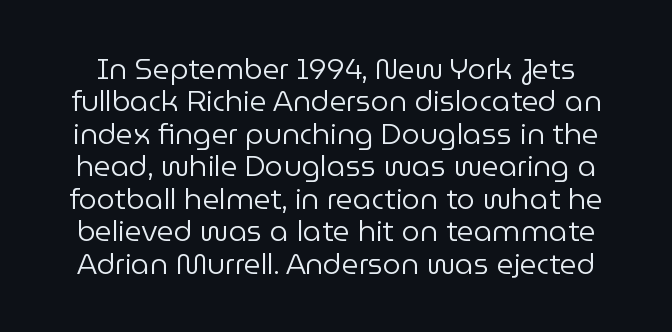
Does the leading feel generous? Not at all — it's pinched. Check the space under the baseline: it is left empty. Spacing verdict: proportional, widths tailored to each character. Weight: not bold — regular or lighter. Classification — sans serif. Between one letter and the next there's only the usual sliver of space.
